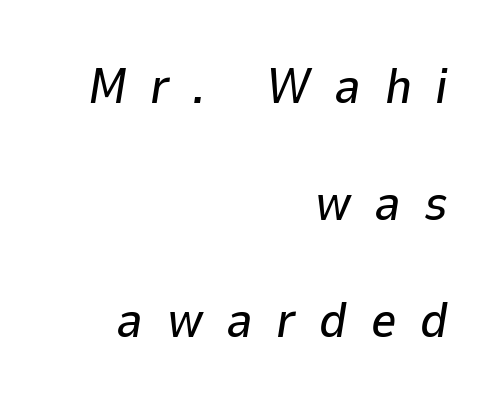
{"italic": "yes", "lean": "right", "slant_degrees": 9, "width": "normal", "stroke_contrast": "low", "x_height": "medium", "monospaced": "no", "underline": "no", "align": "right", "line_spacing": "loose", "line_spacing_ratio": 2.34, "letter_spacing": "wide", "letter_spacing_em": 0.47, "glyph_px": 50}
